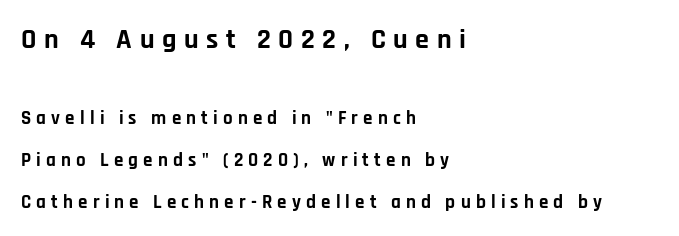
You could fit nearly another row in the gap between these rows. Every row of glyphs begins at an identical x-position on the left. A dark, heavy texture on the line: the type is bold. Students, note that the glyphs here are deliberately spaced far apart. Is this a sans? Yes — the strokes have no serifs.
